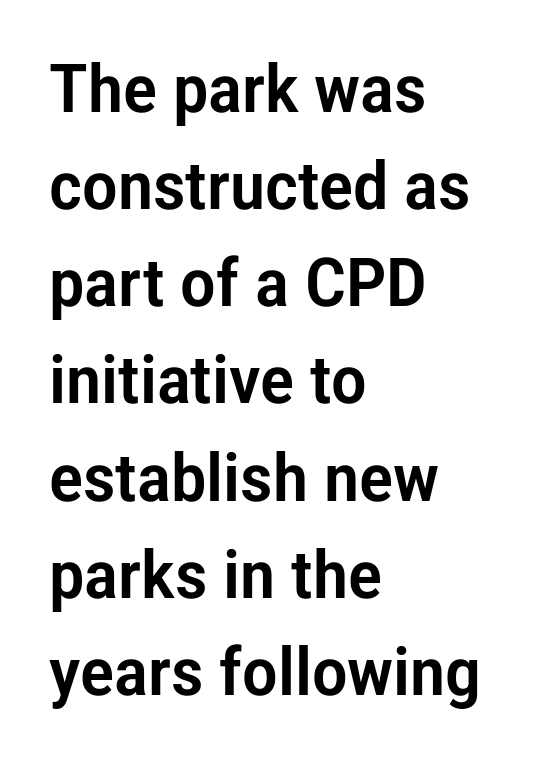
Just letters on the line, the space beneath them empty. Is the block centered? No — it sits flush against the left margin. The letterforms sit shoulder to shoulder at normal distance. No feet cap the strokes, marking this as sans-serif type. This sample uses an upright cut, with every glyph sitting square on the baseline.
